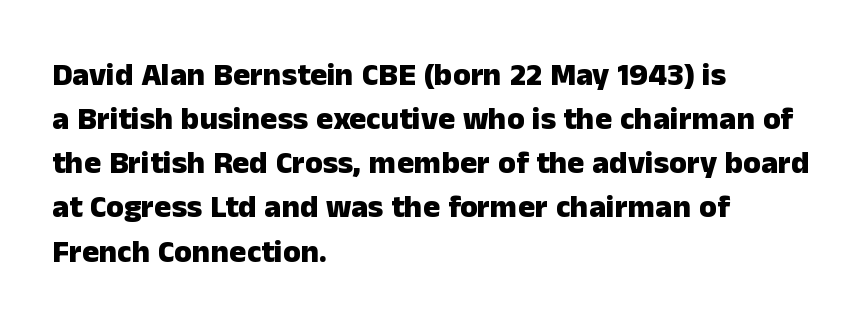
Nobody drew a line under any word here. You could call the tracking neutral — neither tight nor loose. Typographic density is high because the face is bold. Here the designer chose a conventional face with non-uniform glyph widths. Is there much room between lines? A standard amount, neither cramped nor airy. The face used here is a sans, in the tradition of grotesques and geometrics.
